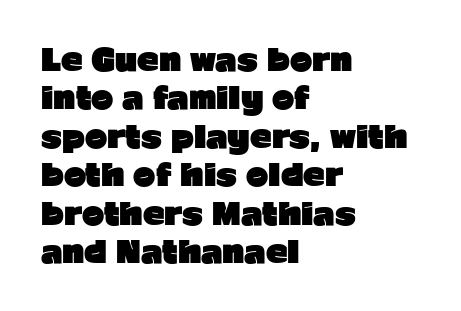
Q: Is the text bold? A: Yes.
Q: Is the text italic (slanted)? A: No, it is upright.
Q: Is the typeface a serif or a sans-serif typeface? A: Sans-serif.
Q: Is the text underlined? A: No.
Q: How is the paragraph aligned? A: Left-aligned.
Q: Is the spacing between letters normal or unusually wide? A: Normal.
Q: Is the spacing between lines tight, normal or loose? A: Normal.
Q: Width (condensed, normal, or wide)? A: Normal.
Q: Stroke contrast? A: Low.
Q: x-height? A: Medium.
Q: Monospaced? A: No.
